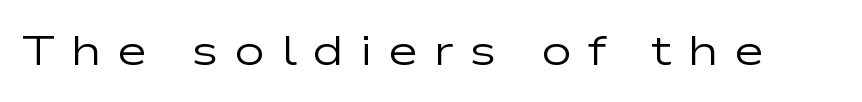
{"serif": "no", "italic": "no", "bold": "no", "weight": "regular", "width": "wide", "stroke_contrast": "low", "x_height": "medium", "monospaced": "no", "underline": "no", "letter_spacing": "wide", "letter_spacing_em": 0.36, "glyph_px": 42}
